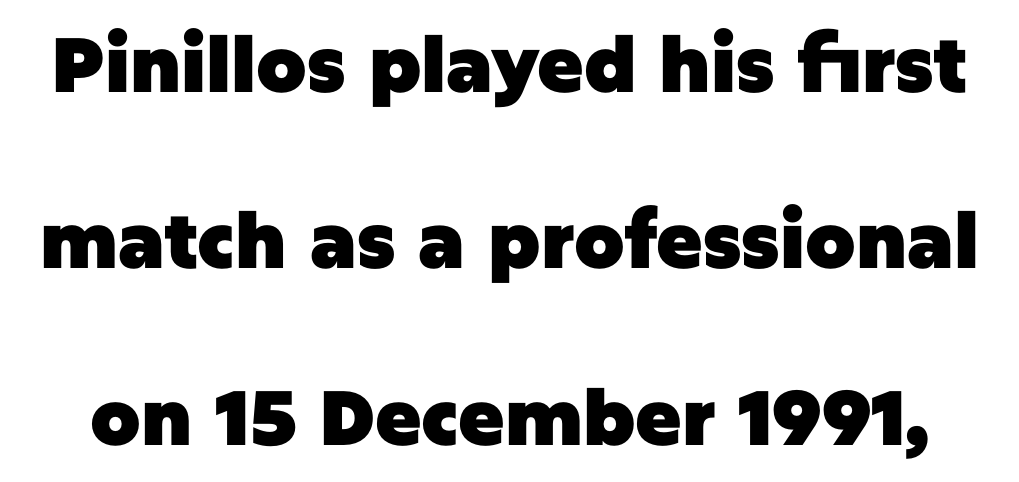
What's the leading like? Stretched, with rows far apart. Check the space under the baseline: it is left empty. The specimen reads as upright at a glance. In terms of letterform style, serifs are entirely absent. Standard letterfit; no display-style spreading of the glyphs. Every letter is thick-stroked: bold, no question.
